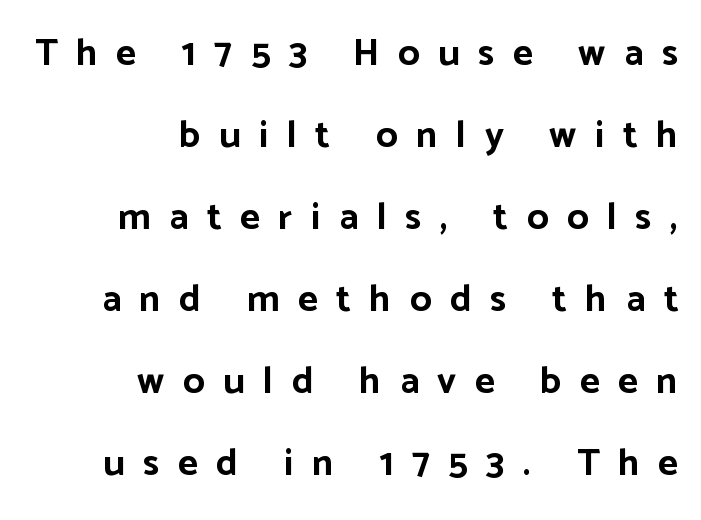
Q: Is the text bold? A: Yes.
Q: Is the text italic (slanted)? A: No, it is upright.
Q: Is the typeface a serif or a sans-serif typeface? A: Sans-serif.
Q: Is the text underlined? A: No.
Q: How is the paragraph aligned? A: Right-aligned.
Q: Is the spacing between letters normal or unusually wide? A: Unusually wide.
Q: Is the spacing between lines tight, normal or loose? A: Loose.
Q: Width (condensed, normal, or wide)? A: Normal.
Q: Stroke contrast? A: Low.
Q: x-height? A: Medium.
Q: Monospaced? A: No.
